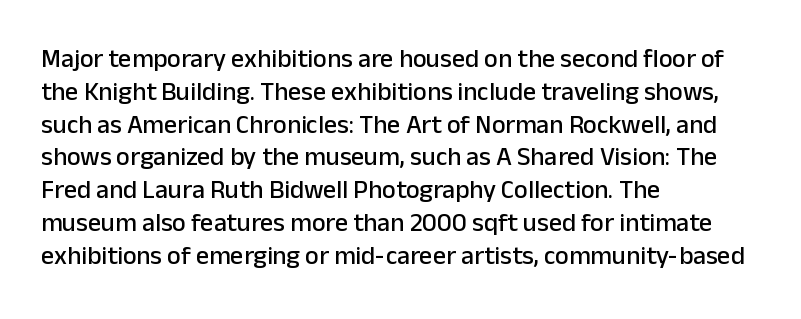
Q: Is the text italic (slanted)? A: No, it is upright.
Q: Is the text underlined? A: No.
Q: How is the paragraph aligned? A: Left-aligned.
Q: Is the spacing between letters normal or unusually wide? A: Normal.
Q: Is the spacing between lines tight, normal or loose? A: Normal.
